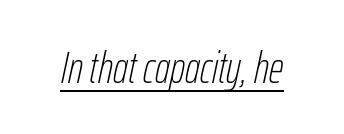
{"italic": "yes", "lean": "right", "slant_degrees": 12, "bold": "no", "weight": "thin", "width": "condensed", "stroke_contrast": "low", "x_height": "medium", "monospaced": "no", "underline": "yes", "letter_spacing": "normal", "letter_spacing_em": 0.0, "glyph_px": 45}
